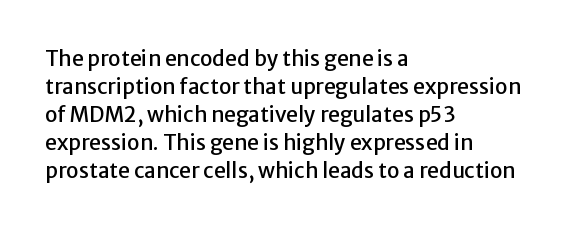
Q: Is the text italic (slanted)? A: No, it is upright.
Q: Is the text underlined? A: No.
Q: How is the paragraph aligned? A: Left-aligned.
Q: Is the spacing between letters normal or unusually wide? A: Normal.
Q: Is the spacing between lines tight, normal or loose? A: Normal.
